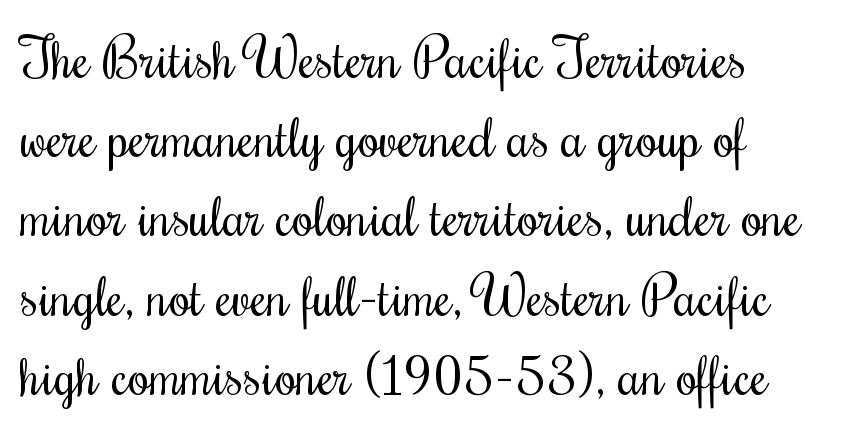
{"bold": "no", "weight": "regular", "width": "condensed", "stroke_contrast": "medium", "x_height": "small", "monospaced": "no", "underline": "no", "align": "left", "line_spacing": "normal", "line_spacing_ratio": 1.44, "letter_spacing": "normal", "letter_spacing_em": 0.0, "glyph_px": 55}
